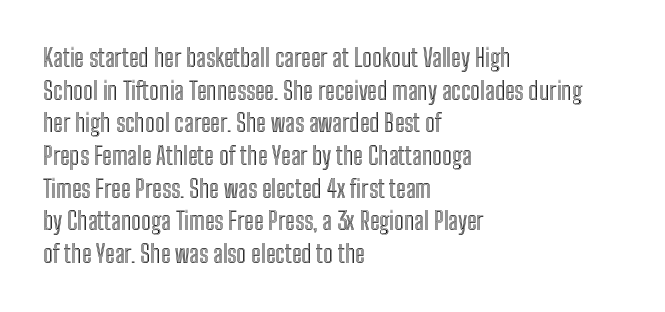
The vertical gap from one line to the next is medium. The rendering keeps characters at their native spacing. The axis of the letterforms is exactly vertical. Bare-footed words on every line. In CSS terms this would be text-align: left.
